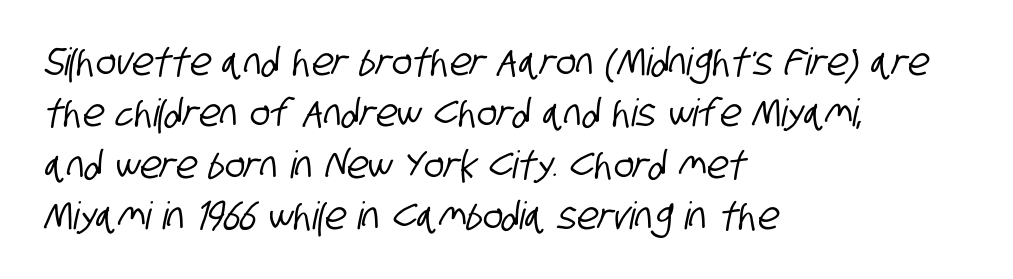
Tracking here is standard; glyphs follow each other at the usual distance. Looks like regular typesetting: each glyph gets only the width it needs. A student would call this left alignment; a typographer would say flush left, rag right. The strip under each line holds only bare page.
